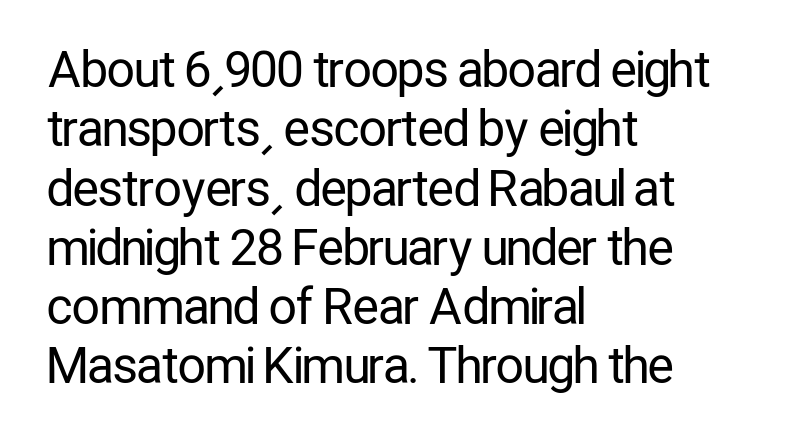
The image shows 49 px regular-weight, condensed sans-serif type, upright; set left-aligned, line spacing 1.21x, normal letter spacing, not underlined; low stroke contrast and a medium x-height.
